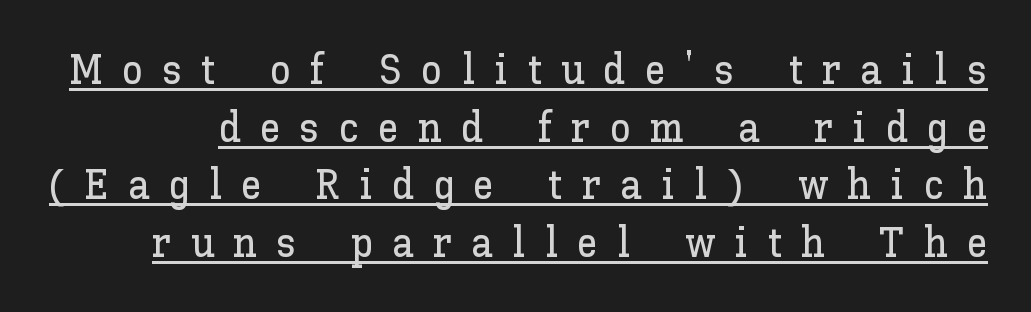
The image shows 42 px text type, upright; set normal line spacing (1.37x), unusually wide letter spacing (+0.46 em), underlined; low stroke contrast and a medium x-height.
